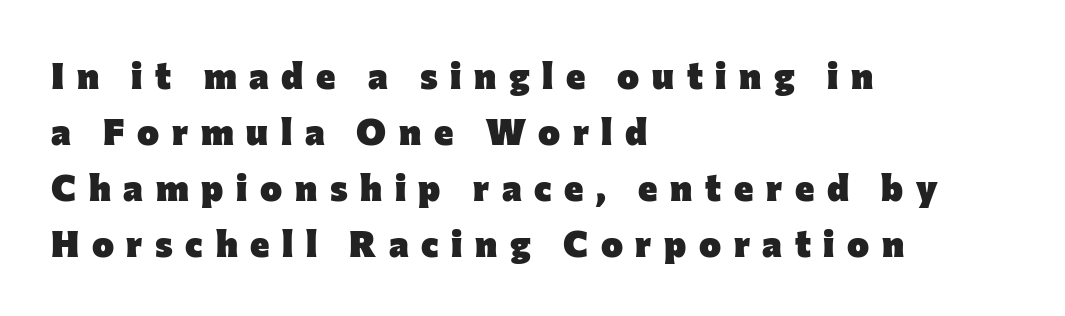
Q: Is the text bold? A: Yes.
Q: Is the text italic (slanted)? A: No, it is upright.
Q: Is the typeface a serif or a sans-serif typeface? A: Sans-serif.
Q: Is the text underlined? A: No.
Q: How is the paragraph aligned? A: Left-aligned.
Q: Is the spacing between letters normal or unusually wide? A: Unusually wide.
Q: Is the spacing between lines tight, normal or loose? A: Normal.
Q: Width (condensed, normal, or wide)? A: Normal.
Q: Stroke contrast? A: Low.
Q: x-height? A: Medium.
Q: Monospaced? A: No.
